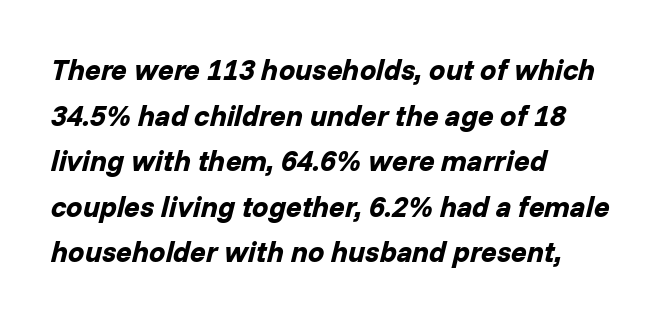
The image shows 29 px bold type, italic (leaning right); set left-aligned, normal line spacing (1.57x), normal letter spacing, not underlined; low stroke contrast and a medium x-height.
